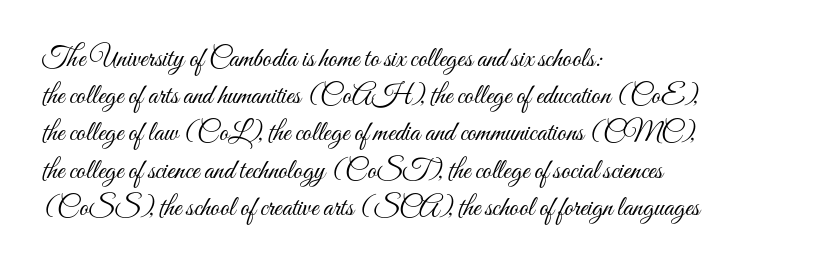
The image shows 28 px light, condensed type; set left-aligned, normal line spacing (1.33x), normal letter spacing, not underlined; medium stroke contrast and a small x-height.
